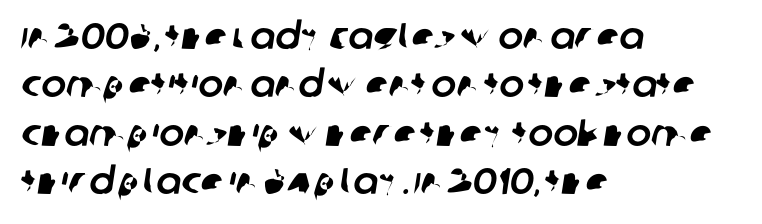
{"serif": "no", "width": "normal", "stroke_contrast": "low", "x_height": "large", "monospaced": "no", "underline": "no", "align": "left", "line_spacing": "normal", "line_spacing_ratio": 1.31, "letter_spacing": "normal", "letter_spacing_em": 0.0, "glyph_px": 37}
